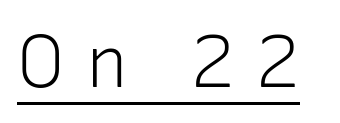
The image shows 73 px light sans-serif type, upright; set unusually wide letter spacing (+0.28 em), underlined; low stroke contrast and a medium x-height.
